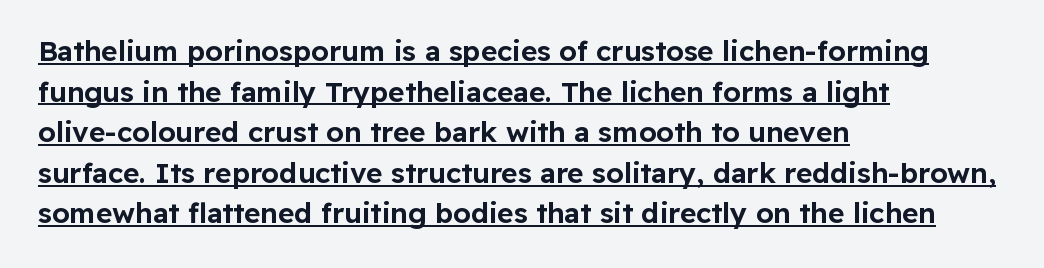
All the whitespace from short lines collects on the right. Glance below the letters and you will spot a drawn line. The lines sit at an ordinary, default distance from one another. Ascenders rise straight up at ninety degrees. These lines keep a tight, regular rhythm from letter to letter.
